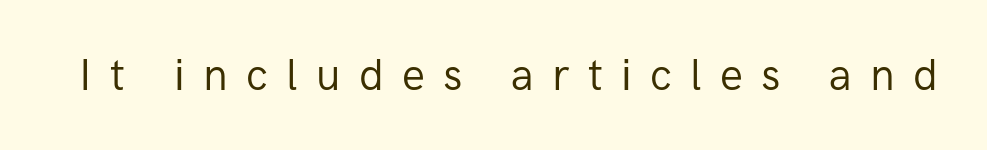
The image shows 43 px regular-weight sans-serif type, upright; set unusually wide letter spacing (+0.43 em), not underlined; low stroke contrast and a medium x-height.
